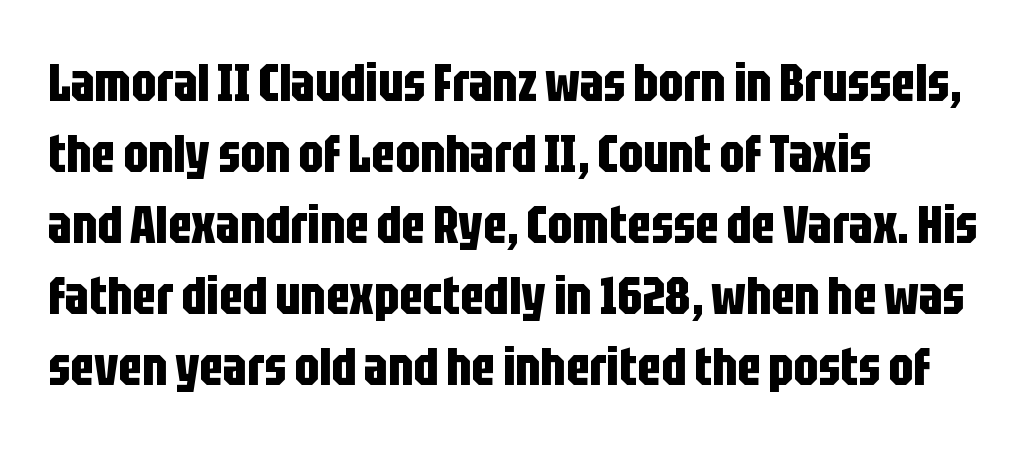
Notice how thick the strokes are: this is what a full bold looks like. The rendering anchors every line to the left-hand side. Underlining? Definitely not there. Standard letterfit; no display-style spreading of the glyphs. Unlike a traditional serif, this face leaves its strokes unadorned.
